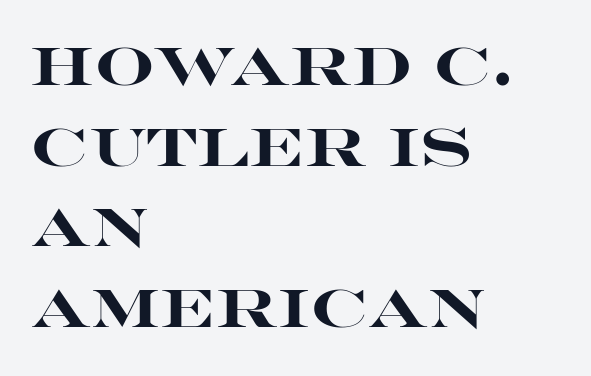
The image shows 53 px heavy, wide type, upright; set left-aligned, normal line spacing (1.52x), normal letter spacing, not underlined; high stroke contrast and a large x-height.
